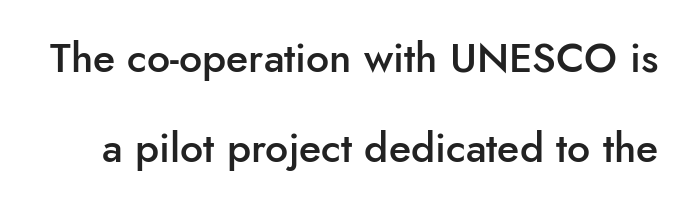
The face used here is a semibold: visibly heavier than regular, lighter than bold. Quick note: not italic, upright. Proportional: the letters do not fall into vertical columns. I'd call this a sans setting — the letters go barefoot. Letter spacing: default.
